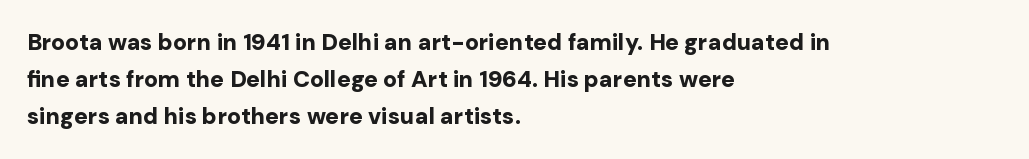
Q: Is the text bold? A: Yes.
Q: Is the text italic (slanted)? A: No, it is upright.
Q: Is the text underlined? A: No.
Q: How is the paragraph aligned? A: Left-aligned.
Q: Is the spacing between letters normal or unusually wide? A: Normal.
Q: Is the spacing between lines tight, normal or loose? A: Normal.
